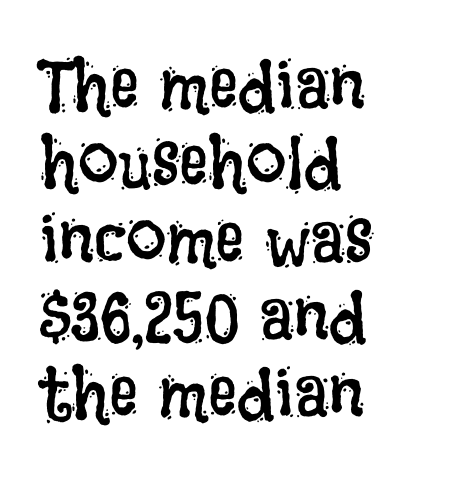
{"italic": "no", "bold": "no", "weight": "regular", "width": "condensed", "stroke_contrast": "low", "x_height": "large", "monospaced": "no", "underline": "no", "align": "left", "line_spacing": "tight", "line_spacing_ratio": 1.07, "letter_spacing": "normal", "letter_spacing_em": 0.0, "glyph_px": 72}
